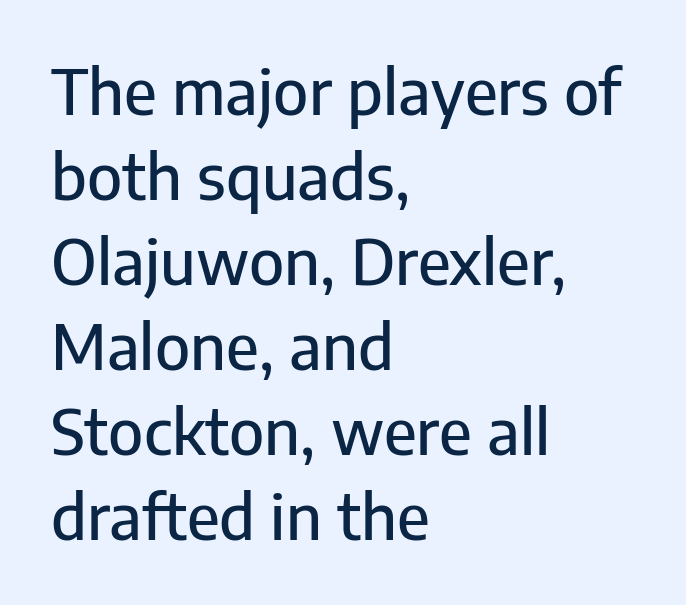
{"serif": "no", "italic": "no", "width": "normal", "stroke_contrast": "low", "x_height": "medium", "monospaced": "no", "underline": "no", "align": "left", "line_spacing": "normal", "line_spacing_ratio": 1.37, "letter_spacing": "normal", "letter_spacing_em": 0.0, "glyph_px": 62}
